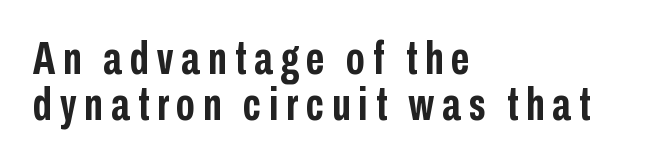
Q: Is the text bold? A: Yes.
Q: Is the text italic (slanted)? A: No, it is upright.
Q: Is the typeface a serif or a sans-serif typeface? A: Sans-serif.
Q: Is the text underlined? A: No.
Q: How is the paragraph aligned? A: Left-aligned.
Q: Is the spacing between lines tight, normal or loose? A: Tight.
Q: Width (condensed, normal, or wide)? A: Condensed.
Q: Stroke contrast? A: Low.
Q: x-height? A: Medium.
Q: Monospaced? A: No.
